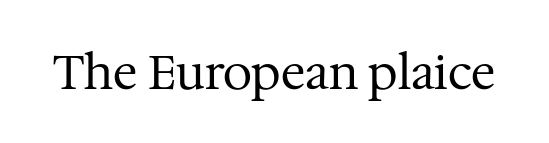
Spacing verdict: proportional, widths tailored to each character. The specimen omits any rule beneath the text block's lines. The font is comparable to plain body text, perhaps lighter. Tracking value appears to be zero — textbook default spacing. Each letter's strokes conclude with small projecting serifs. No italicization has been applied; the sample stays upright.
